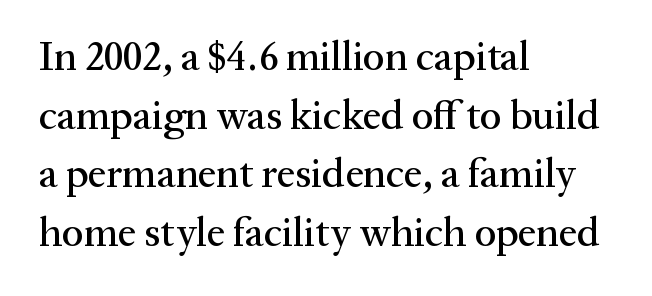
Q: Is the text italic (slanted)? A: No, it is upright.
Q: Is the typeface a serif or a sans-serif typeface? A: Serif.
Q: Is the text underlined? A: No.
Q: How is the paragraph aligned? A: Left-aligned.
Q: Is the spacing between letters normal or unusually wide? A: Normal.
Q: Is the spacing between lines tight, normal or loose? A: Normal.
Q: Width (condensed, normal, or wide)? A: Normal.
Q: Stroke contrast? A: Medium.
Q: x-height? A: Medium.
Q: Monospaced? A: No.
